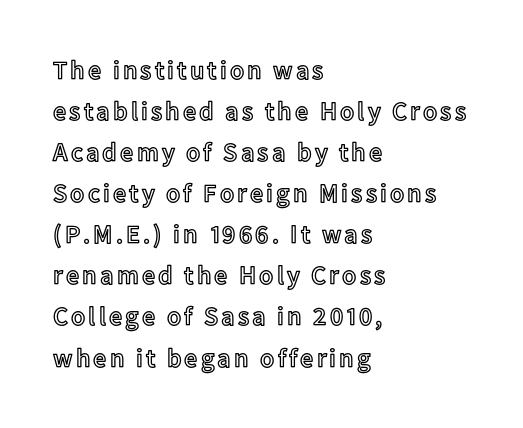
Q: Is the text italic (slanted)? A: No, it is upright.
Q: Is the text underlined? A: No.
Q: How is the paragraph aligned? A: Left-aligned.
Q: Is the spacing between lines tight, normal or loose? A: Normal.
